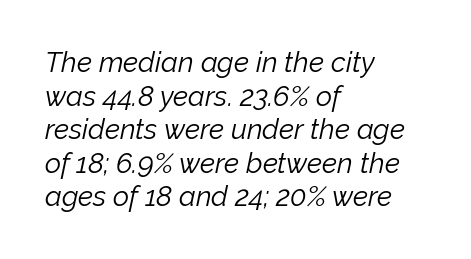
Q: Is the text bold? A: No.
Q: Is the text italic (slanted)? A: Yes, it leans right by about 12 degrees.
Q: Is the text underlined? A: No.
Q: How is the paragraph aligned? A: Left-aligned.
Q: Is the spacing between letters normal or unusually wide? A: Normal.
Q: Width (condensed, normal, or wide)? A: Normal.
Q: Stroke contrast? A: Low.
Q: x-height? A: Medium.
Q: Monospaced? A: No.
